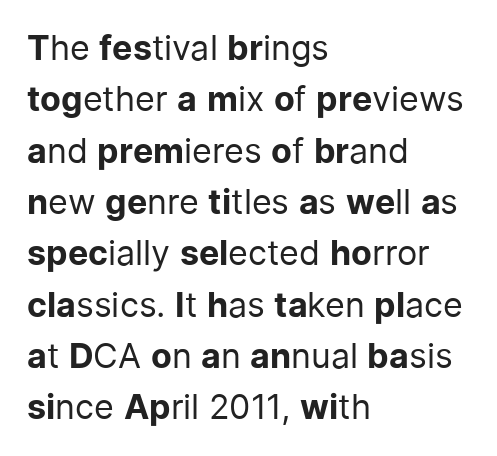
The image shows 34 px regular-weight sans-serif type, upright; set left-aligned, normal line spacing (1.51x), normal letter spacing, not underlined; low stroke contrast and a medium x-height.
